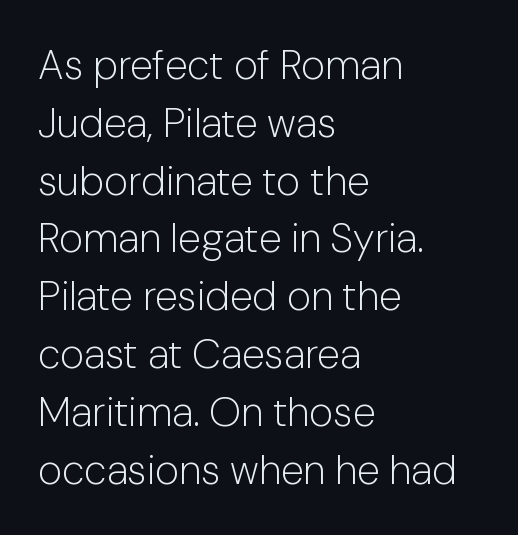
{"serif": "no", "italic": "no", "bold": "no", "weight": "light", "width": "normal", "stroke_contrast": "low", "x_height": "medium", "monospaced": "no", "underline": "no", "align": "left", "line_spacing": "normal", "line_spacing_ratio": 1.41, "letter_spacing": "normal", "letter_spacing_em": 0.0, "glyph_px": 41}
